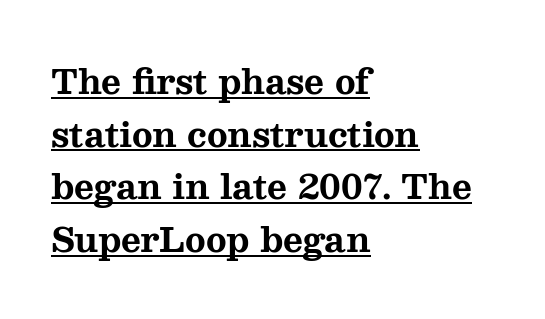
Q: Is the text bold? A: Yes.
Q: Is the text italic (slanted)? A: No, it is upright.
Q: Is the typeface a serif or a sans-serif typeface? A: Serif.
Q: Is the text underlined? A: Yes.
Q: How is the paragraph aligned? A: Left-aligned.
Q: Is the spacing between letters normal or unusually wide? A: Normal.
Q: Is the spacing between lines tight, normal or loose? A: Normal.
Q: Width (condensed, normal, or wide)? A: Wide.
Q: Stroke contrast? A: Medium.
Q: x-height? A: Medium.
Q: Monospaced? A: No.
